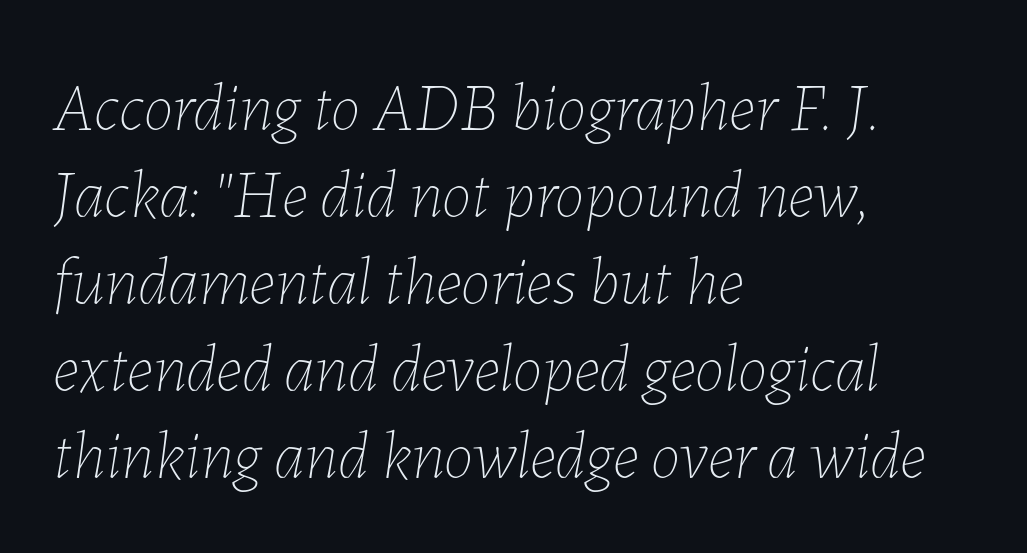
Q: Is the text bold? A: No.
Q: Is the text italic (slanted)? A: Yes, it leans right by about 7 degrees.
Q: Is the text underlined? A: No.
Q: How is the paragraph aligned? A: Left-aligned.
Q: Is the spacing between letters normal or unusually wide? A: Normal.
Q: Is the spacing between lines tight, normal or loose? A: Normal.
Q: Width (condensed, normal, or wide)? A: Normal.
Q: Stroke contrast? A: Low.
Q: x-height? A: Medium.
Q: Monospaced? A: No.
